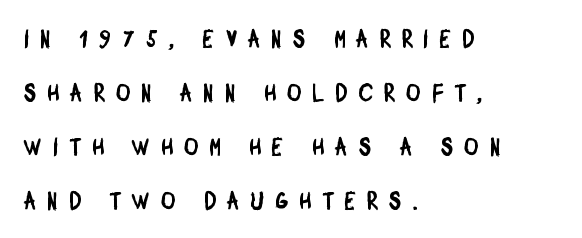
{"underline": "no", "align": "left", "line_spacing": "loose", "line_spacing_ratio": 2.25, "letter_spacing": "wide", "letter_spacing_em": 0.48, "glyph_px": 24}
